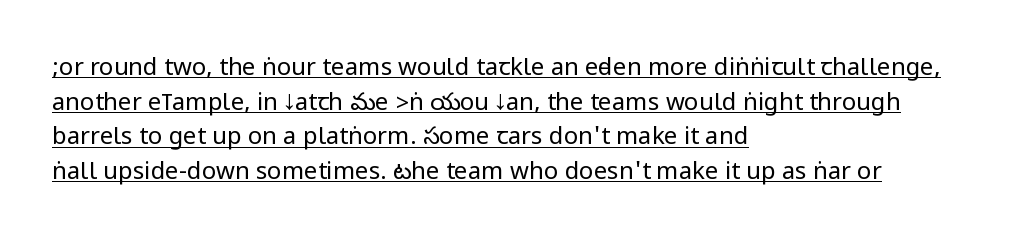
The image shows 24 px text type, upright; set left-aligned, normal line spacing (1.44x), normal letter spacing, underlined.
